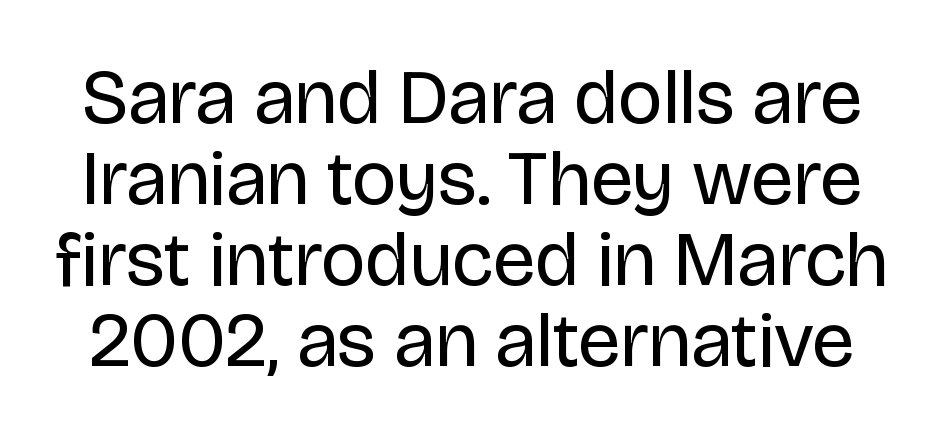
Q: Is the text bold? A: No.
Q: Is the text italic (slanted)? A: No, it is upright.
Q: Is the typeface a serif or a sans-serif typeface? A: Sans-serif.
Q: Is the text underlined? A: No.
Q: Is the spacing between letters normal or unusually wide? A: Normal.
Q: Is the spacing between lines tight, normal or loose? A: Tight.
Q: Width (condensed, normal, or wide)? A: Normal.
Q: Stroke contrast? A: Low.
Q: x-height? A: Large.
Q: Monospaced? A: No.
